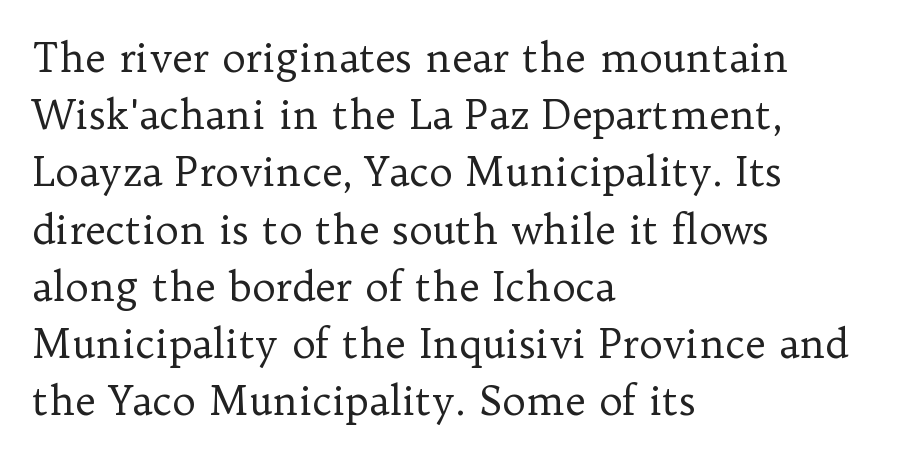
The image shows 40 px regular-weight serif type, upright; set left-aligned, normal line spacing (1.43x), normal letter spacing, not underlined; low stroke contrast and a medium x-height.
